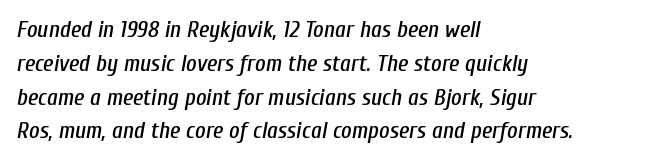
Q: Is the text italic (slanted)? A: Yes, it leans right by about 10 degrees.
Q: Is the text underlined? A: No.
Q: How is the paragraph aligned? A: Left-aligned.
Q: Is the spacing between letters normal or unusually wide? A: Normal.
Q: Is the spacing between lines tight, normal or loose? A: Normal.
